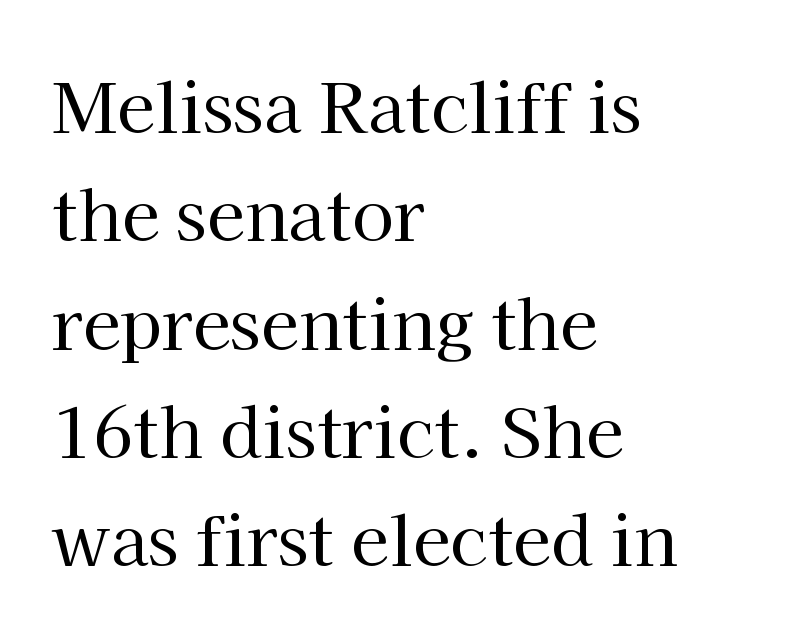
The face used here is seriffed, in the tradition of book romans. What stands out about the letter spacing? Nothing — it is the standard amount. The cut favours lightness, reaching ordinary text weight at its darkest. In CSS terms this would be text-align: left. Honestly, the row spacing looks completely unremarkable.
